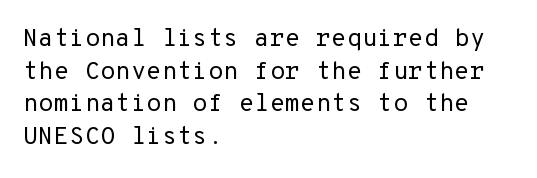
Q: Is the text bold? A: No.
Q: Is the text italic (slanted)? A: No, it is upright.
Q: Is the text underlined? A: No.
Q: How is the paragraph aligned? A: Left-aligned.
Q: Is the spacing between letters normal or unusually wide? A: Normal.
Q: Is the spacing between lines tight, normal or loose? A: Normal.
